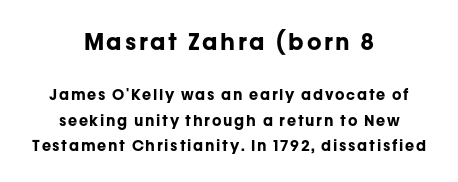
Q: Is the text bold? A: Yes.
Q: Is the text italic (slanted)? A: No, it is upright.
Q: Is the text underlined? A: No.
Q: How is the paragraph aligned? A: Centered.
Q: Is the spacing between lines tight, normal or loose? A: Normal.
Q: Which block of text is set in a larger size, the first (top) or the second (bottom)? A: The first (top) one.
